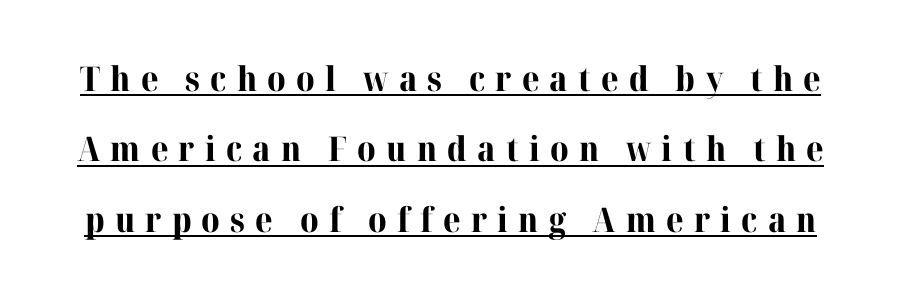
The image shows 34 px bold serif type, upright; set loose line spacing (2.07x), unusually wide letter spacing (+0.3 em), underlined; high stroke contrast and a medium x-height.
